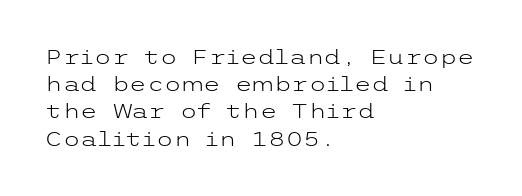
Q: Is the text bold? A: No.
Q: Is the text italic (slanted)? A: No, it is upright.
Q: Is the text underlined? A: No.
Q: How is the paragraph aligned? A: Left-aligned.
Q: Is the spacing between letters normal or unusually wide? A: Normal.
Q: Is the spacing between lines tight, normal or loose? A: Normal.
